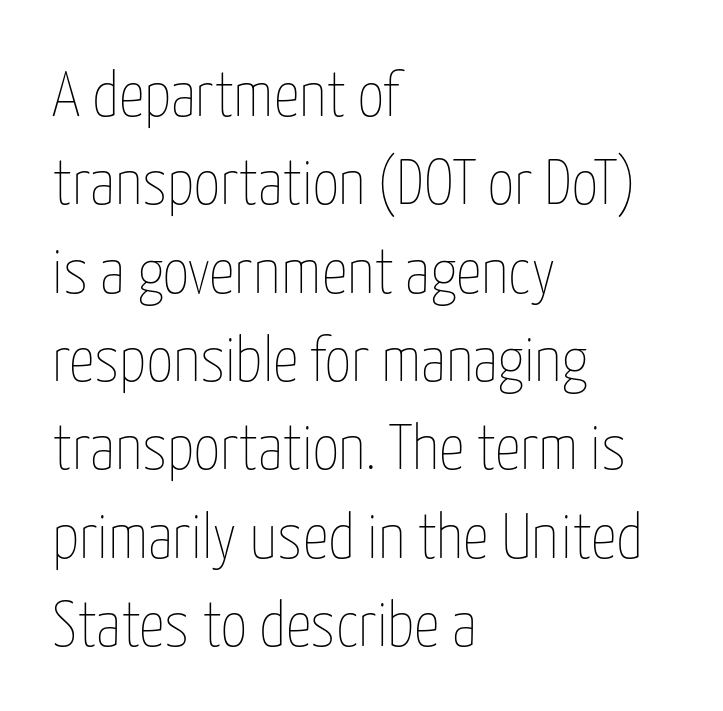
The image shows 64 px thin, condensed type, upright; set left-aligned, normal line spacing (1.38x), normal letter spacing, not underlined; low stroke contrast and a medium x-height.
